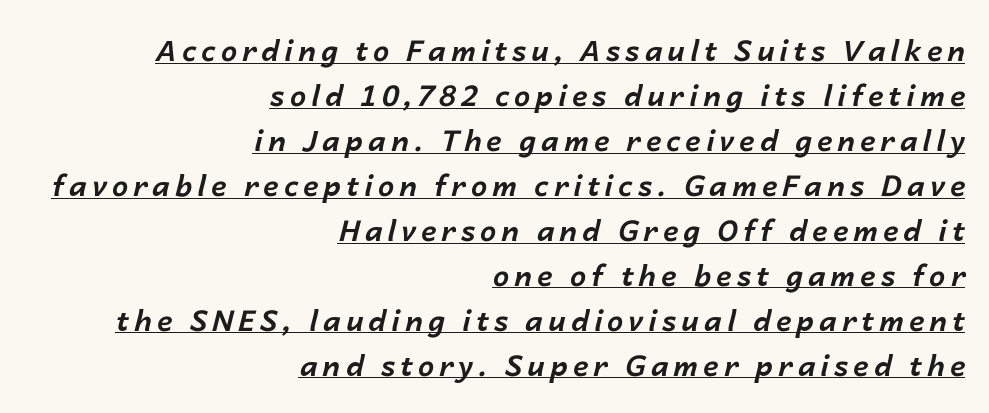
The image shows 29 px bold type, italic (leaning right); set right-aligned, normal line spacing (1.55x), underlined; low stroke contrast and a medium x-height.
